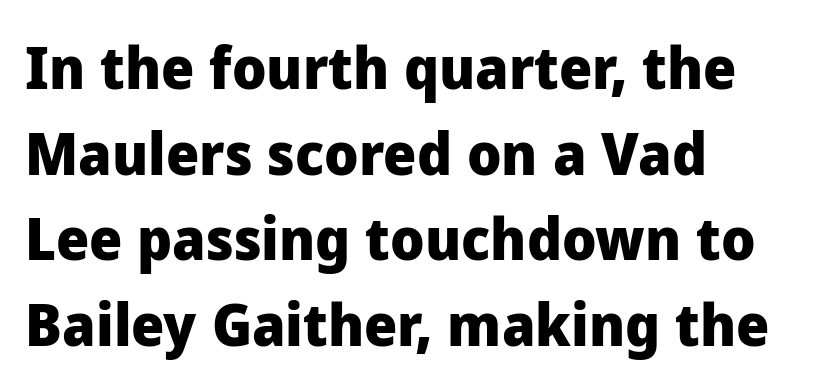
Q: Is the text bold? A: Yes.
Q: Is the text italic (slanted)? A: No, it is upright.
Q: Is the typeface a serif or a sans-serif typeface? A: Sans-serif.
Q: Is the text underlined? A: No.
Q: How is the paragraph aligned? A: Left-aligned.
Q: Is the spacing between letters normal or unusually wide? A: Normal.
Q: Is the spacing between lines tight, normal or loose? A: Normal.
Q: Width (condensed, normal, or wide)? A: Normal.
Q: Stroke contrast? A: Low.
Q: x-height? A: Medium.
Q: Monospaced? A: No.
